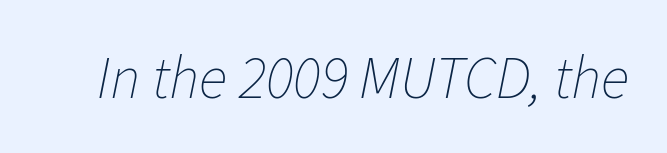
Each letter keeps its own natural width here, so spacing adapts to shape. Notice how the stems are inclined rather than vertical — that's the hallmark of italics. Here the glyphs are tracked normally, forming tight word shapes. Check the space under the baseline: it is left empty. Counters stay open thanks to moderate or lighter strokes.
